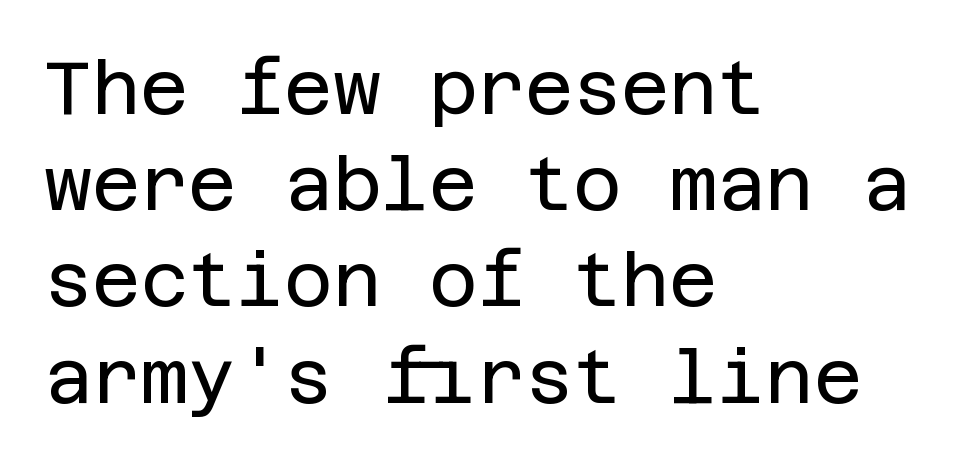
{"serif": "no", "italic": "no", "bold": "no", "weight": "regular", "width": "normal", "stroke_contrast": "low", "x_height": "large", "underline": "no", "align": "left", "line_spacing": "normal", "line_spacing_ratio": 1.3, "letter_spacing": "normal", "letter_spacing_em": 0.0, "glyph_px": 74}
